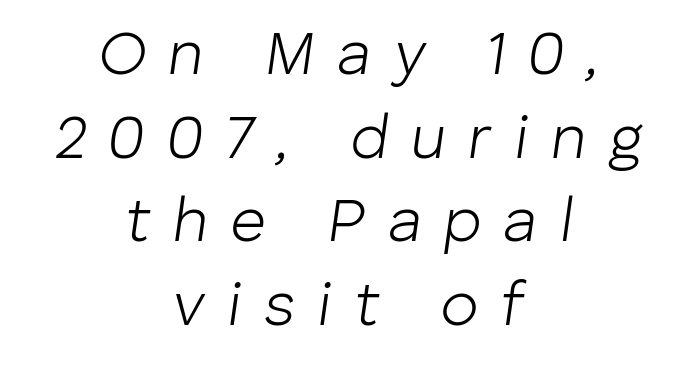
The image shows 62 px light type, italic (leaning right); set centered, normal line spacing (1.35x), unusually wide letter spacing (+0.36 em), not underlined; low stroke contrast and a medium x-height.
